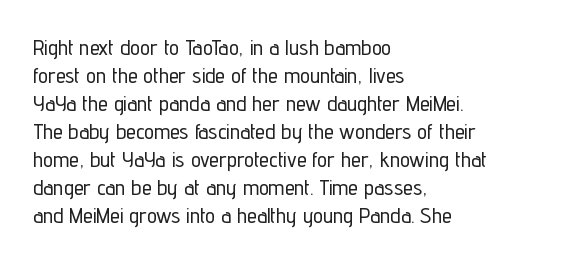
In terms of leading, this rendering sits right in the middle. Do the letters lean? They stand straight. These lines stack with their left ends in a neat column. The zone under the glyphs is completely vacant. The letters sit at their default tracking, neither squeezed nor spread.
